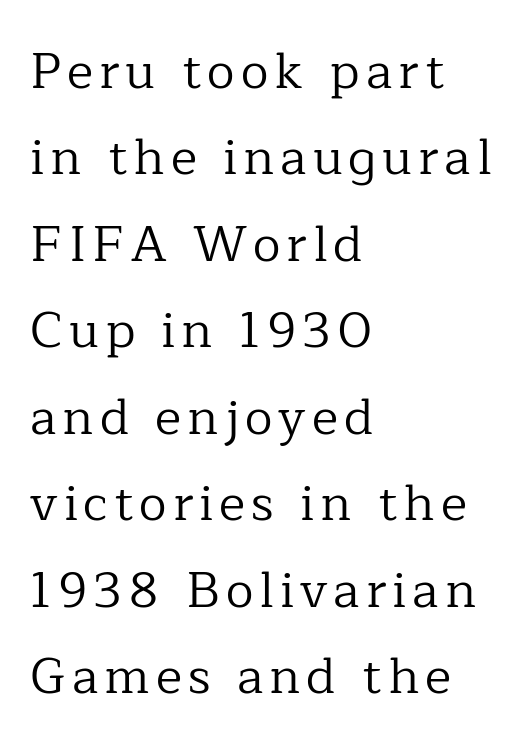
{"serif": "yes", "italic": "no", "bold": "no", "weight": "regular", "width": "normal", "stroke_contrast": "low", "x_height": "medium", "monospaced": "no", "underline": "no", "align": "left", "line_spacing_ratio": 1.73, "glyph_px": 50}
